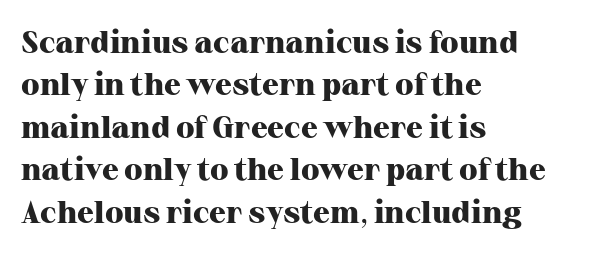
Heavy-handed strokes throughout: this text is bold. Interline gaps are of average width in this sample. Type style note: has serifs. Tracking here is standard; glyphs follow each other at the usual distance. Descenders hang freely into open space. Is this a fixed-width face? No — the glyphs have proportional, varying widths.
